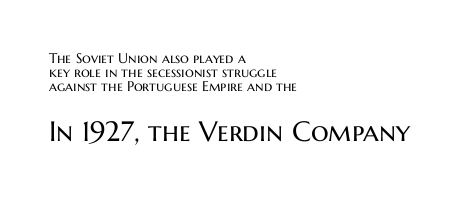
The image shows 28 px regular-weight sans-serif type, upright; set left-aligned, tight line spacing (1.0x), normal letter spacing, not underlined; the second (bottom) block is 2.0x larger; medium stroke contrast and a medium x-height.
